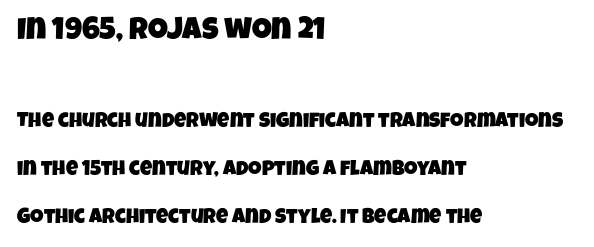
Q: Is the typeface a serif or a sans-serif typeface? A: Sans-serif.
Q: Is the text underlined? A: No.
Q: How is the paragraph aligned? A: Left-aligned.
Q: Is the spacing between letters normal or unusually wide? A: Normal.
Q: Is the spacing between lines tight, normal or loose? A: Loose.
Q: Which block of text is set in a larger size, the first (top) or the second (bottom)? A: The first (top) one.
Q: Width (condensed, normal, or wide)? A: Condensed.
Q: Stroke contrast? A: Low.
Q: x-height? A: Large.
Q: Monospaced? A: No.
